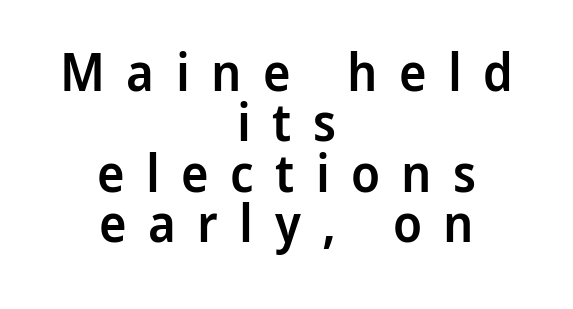
{"serif": "no", "italic": "no", "bold": "semi", "weight": "semibold", "width": "normal", "stroke_contrast": "low", "x_height": "medium", "monospaced": "no", "underline": "no", "align": "center", "line_spacing": "tight", "line_spacing_ratio": 0.97, "letter_spacing": "wide", "letter_spacing_em": 0.41, "glyph_px": 52}
